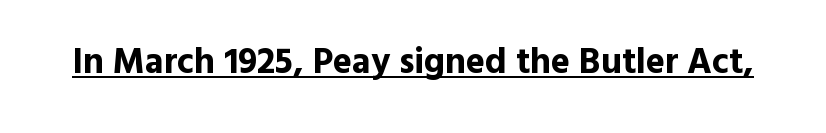
The font family rendered here belongs to the sans-serif group. How are the letters spaced? Ordinarily, with no added tracking. These lines carry a lot of weight — the face is fully bold. The specimen reads as upright at a glance.
